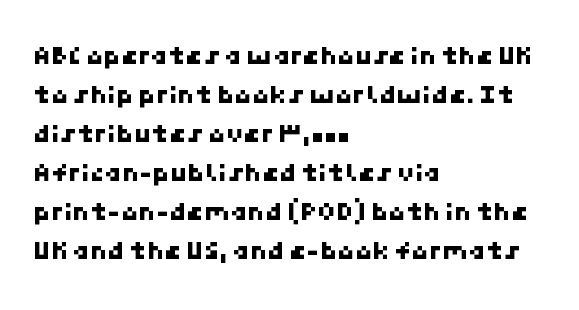
{"serif": "no", "width": "normal", "stroke_contrast": "low", "x_height": "medium", "underline": "no", "align": "left", "line_spacing": "normal", "line_spacing_ratio": 1.39, "letter_spacing": "normal", "letter_spacing_em": 0.0, "glyph_px": 28}
